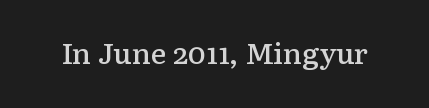
The image shows 29 px semibold serif type, upright; set normal letter spacing, not underlined; low stroke contrast and a medium x-height.
